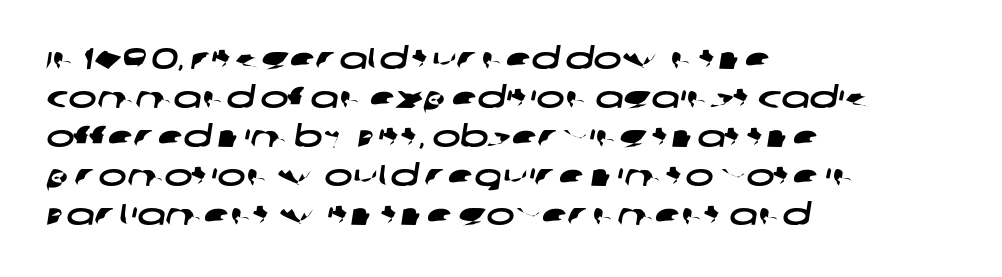
The rendering shows plain stroke endings on the letterforms — a sans-serif design. These lines keep a tight, regular rhythm from letter to letter. This block has exactly the height ordinary leading produces. Bare-footed words on every line.
